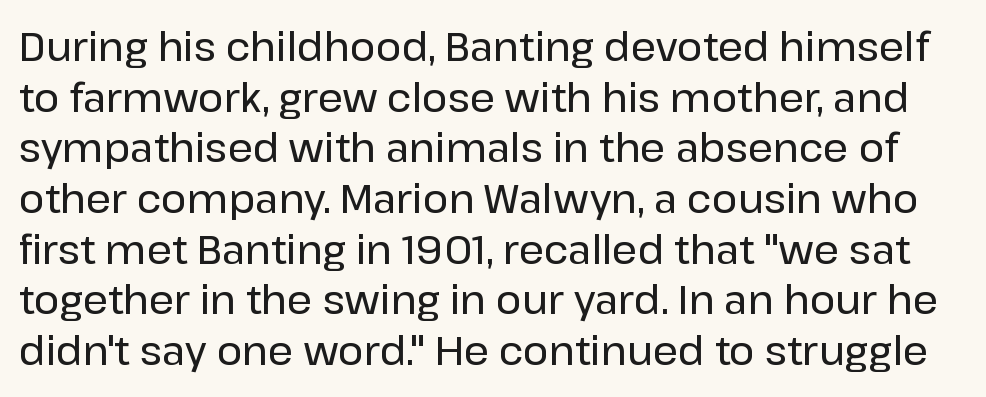
Q: Is the text italic (slanted)? A: No, it is upright.
Q: Is the typeface a serif or a sans-serif typeface? A: Sans-serif.
Q: Is the text underlined? A: No.
Q: Is the spacing between letters normal or unusually wide? A: Normal.
Q: Is the spacing between lines tight, normal or loose? A: Normal.
Q: Width (condensed, normal, or wide)? A: Normal.
Q: Stroke contrast? A: Low.
Q: x-height? A: Medium.
Q: Monospaced? A: No.
